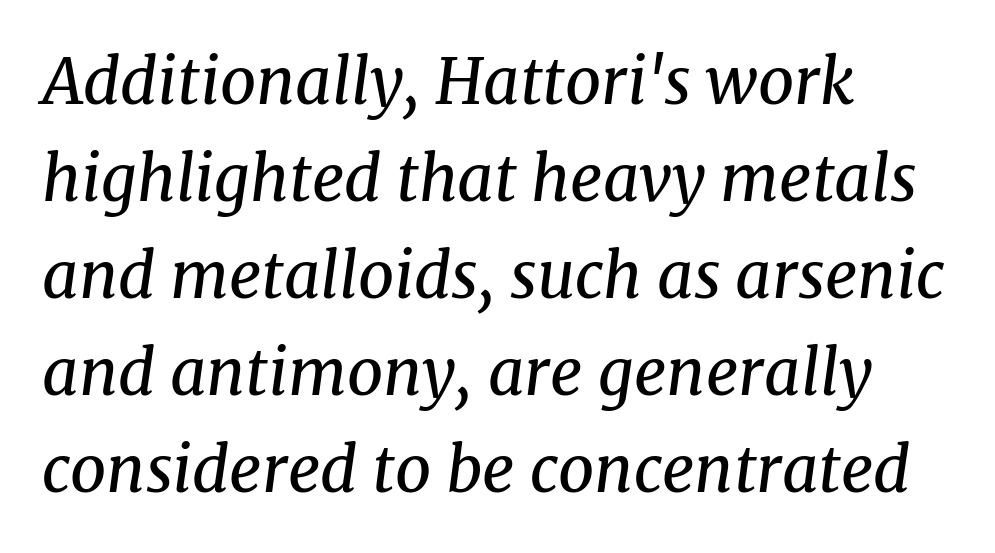
The image shows 63 px regular-weight serif type, italic (leaning right); set left-aligned, normal line spacing (1.54x), normal letter spacing, not underlined; medium stroke contrast and a medium x-height.
